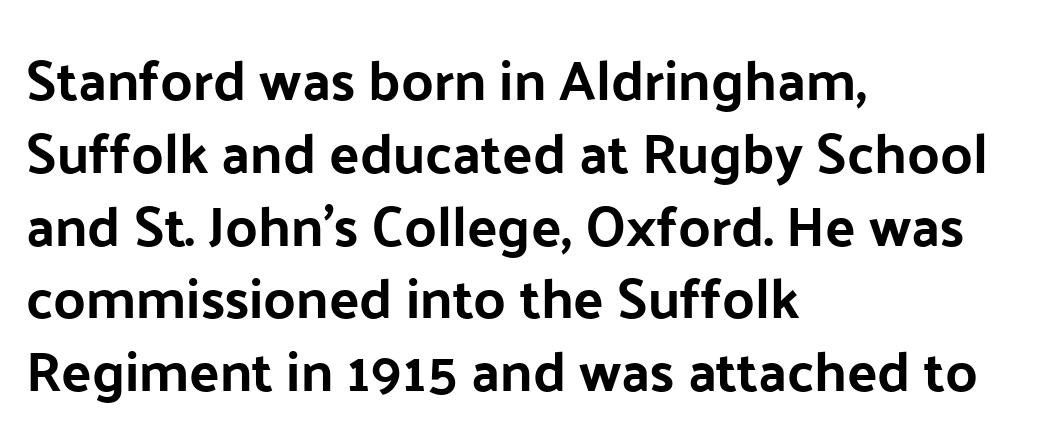
{"serif": "no", "italic": "no", "width": "normal", "stroke_contrast": "low", "x_height": "medium", "monospaced": "no", "underline": "no", "align": "left", "line_spacing": "normal", "line_spacing_ratio": 1.3, "letter_spacing": "normal", "letter_spacing_em": 0.0, "glyph_px": 56}
